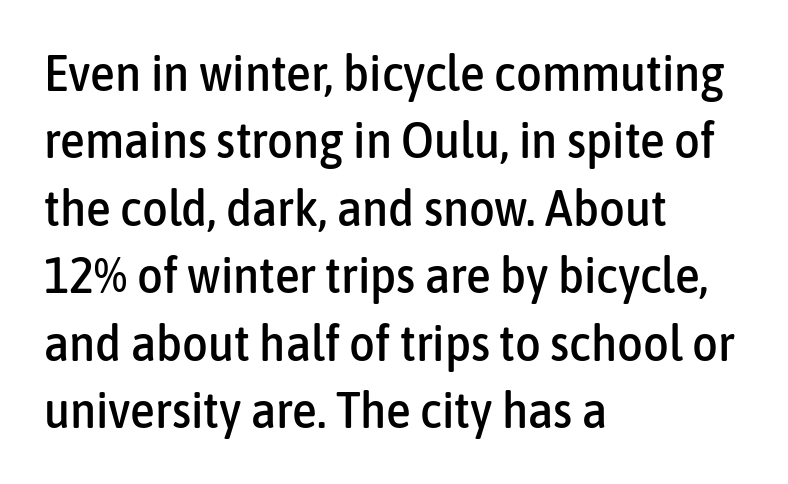
Notice how the passage keeps a crisp vertical edge on the left only. Unmarked baselines from the first word to the last. Reading down the column, the eye jumps a familiar distance to each next line. Look at the tracking — it's just the regular setting, nothing added. If you drew a line through each stem, it would be perfectly vertical.
